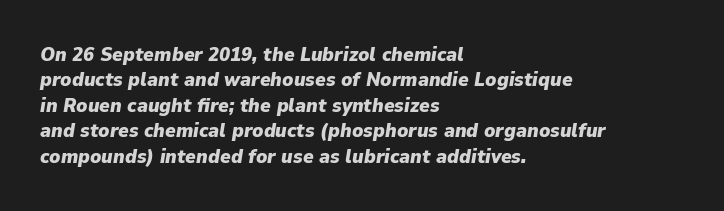
{"italic": "yes", "lean": "right", "slant_degrees": 9, "bold": "yes", "underline": "no", "align": "left", "line_spacing": "normal", "line_spacing_ratio": 1.27, "letter_spacing": "normal", "letter_spacing_em": 0.0, "glyph_px": 20}
